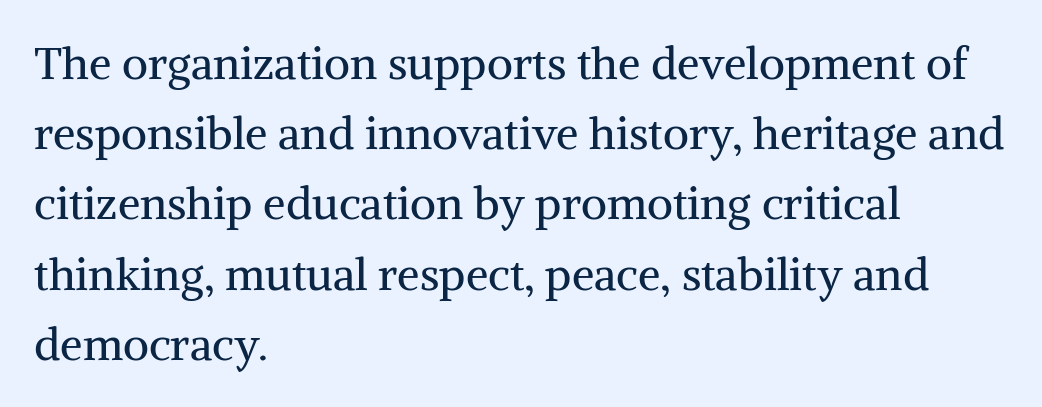
Q: Is the text bold? A: No.
Q: Is the text italic (slanted)? A: No, it is upright.
Q: Is the typeface a serif or a sans-serif typeface? A: Serif.
Q: Is the text underlined? A: No.
Q: How is the paragraph aligned? A: Left-aligned.
Q: Is the spacing between letters normal or unusually wide? A: Normal.
Q: Is the spacing between lines tight, normal or loose? A: Normal.
Q: Width (condensed, normal, or wide)? A: Normal.
Q: Stroke contrast? A: Medium.
Q: x-height? A: Medium.
Q: Monospaced? A: No.
